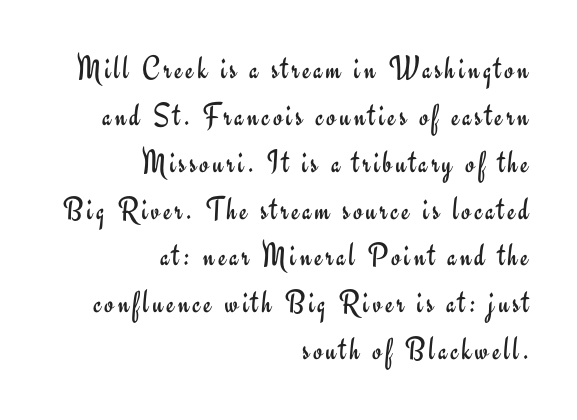
The image shows 33 px regular-weight sans-serif type; set right-aligned, normal line spacing (1.42x), not underlined; low stroke contrast and a small x-height.
